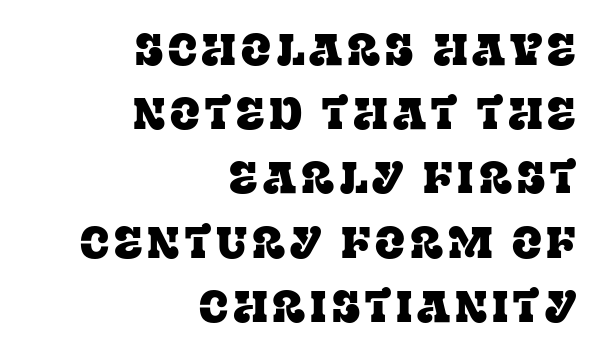
{"serif": "yes", "italic": "no", "width": "normal", "stroke_contrast": "low", "x_height": "large", "monospaced": "no", "underline": "no", "align": "right", "line_spacing": "normal", "line_spacing_ratio": 1.46, "glyph_px": 44}
